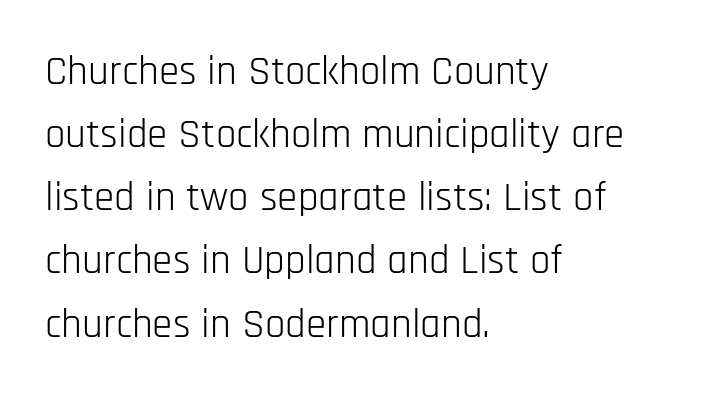
{"serif": "no", "italic": "no", "bold": "no", "weight": "light", "width": "condensed", "stroke_contrast": "low", "x_height": "large", "monospaced": "no", "underline": "no", "align": "left", "line_spacing": "normal", "line_spacing_ratio": 1.54, "letter_spacing": "normal", "letter_spacing_em": 0.0, "glyph_px": 41}
